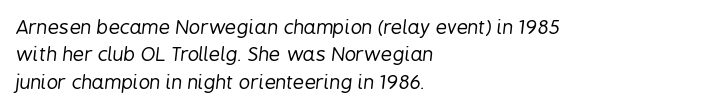
{"italic": "yes", "lean": "right", "slant_degrees": 6, "bold": "no", "underline": "no", "align": "left", "line_spacing": "normal", "line_spacing_ratio": 1.37, "letter_spacing": "normal", "letter_spacing_em": 0.0, "glyph_px": 20}
